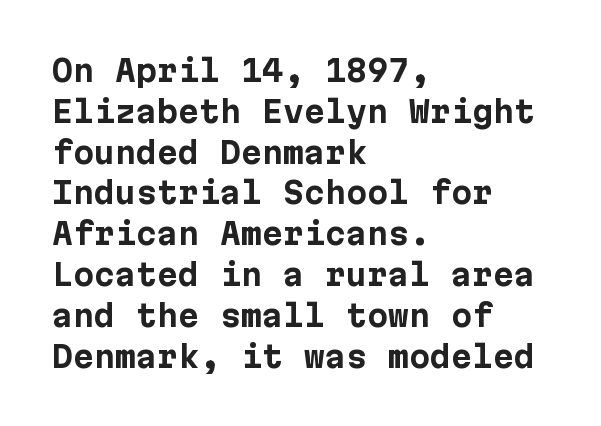
The image shows 30 px bold sans-serif type, upright; set left-aligned, normal line spacing (1.36x), normal letter spacing, not underlined; low stroke contrast and a medium x-height.
